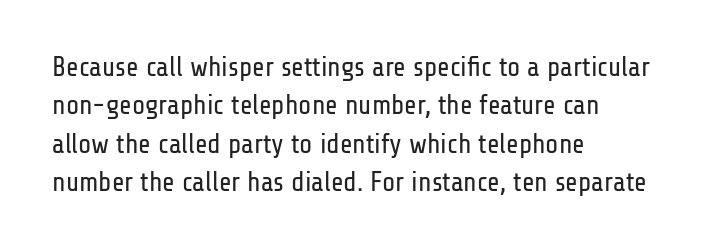
Every row of glyphs begins at an identical x-position on the left. A roman cut, with each character standing at attention. Does the leading feel generous? No, just average. The tracking reads as untouched default to a designer's eye.
